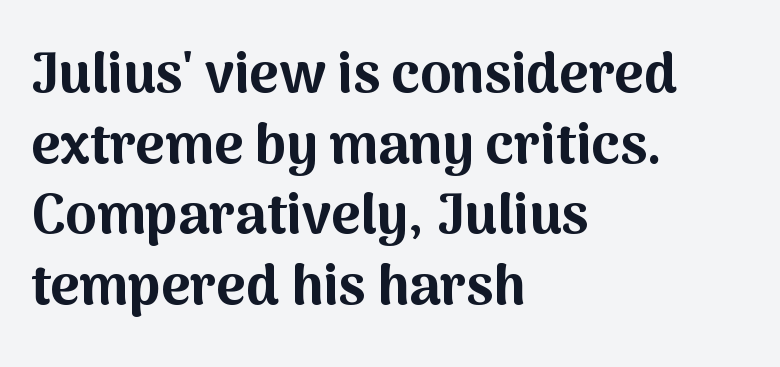
Every row of glyphs begins at an identical x-position on the left. Strokes here are thick enough to call this a true bold. Rendered with straight, roman letterforms. The horizontal fit of the characters is conventional and even. The rendering uses a moderate line-height, typical for paragraphs. The face used here is proportionally spaced, like ordinary book or web type.
